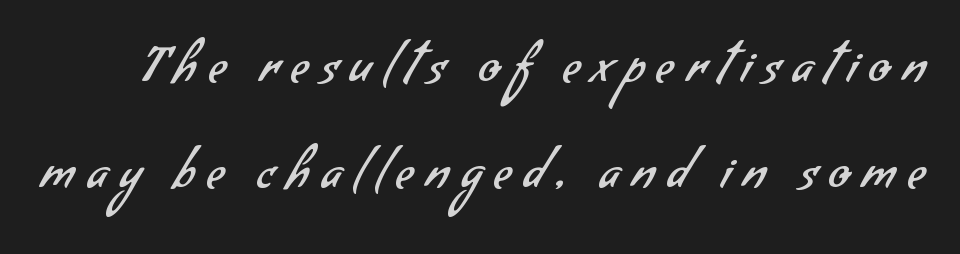
The image shows 49 px regular-weight sans-serif type; set loose line spacing (2.16x), unusually wide letter spacing (+0.25 em), not underlined; low stroke contrast and a small x-height.
